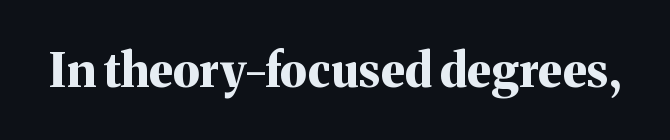
Q: Is the text bold? A: Yes.
Q: Is the text italic (slanted)? A: No, it is upright.
Q: Is the typeface a serif or a sans-serif typeface? A: Serif.
Q: Is the text underlined? A: No.
Q: Is the spacing between letters normal or unusually wide? A: Normal.
Q: Width (condensed, normal, or wide)? A: Normal.
Q: Stroke contrast? A: Medium.
Q: x-height? A: Medium.
Q: Monospaced? A: No.
